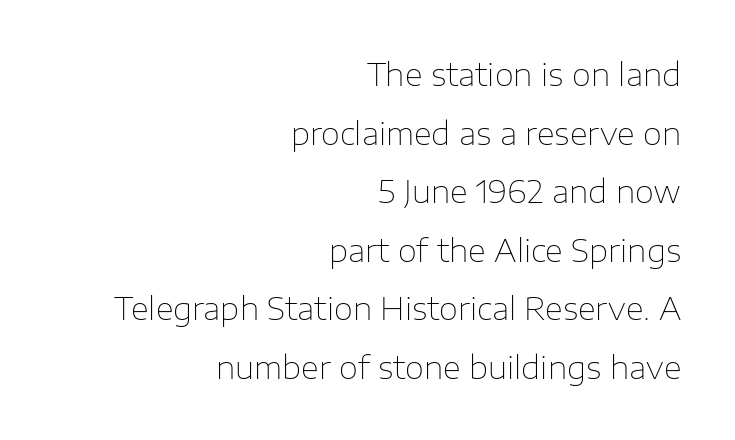
{"serif": "no", "italic": "no", "bold": "no", "weight": "thin", "width": "normal", "stroke_contrast": "low", "x_height": "medium", "monospaced": "no", "underline": "no", "align": "right", "line_spacing_ratio": 1.89, "letter_spacing": "normal", "letter_spacing_em": 0.0, "glyph_px": 31}
